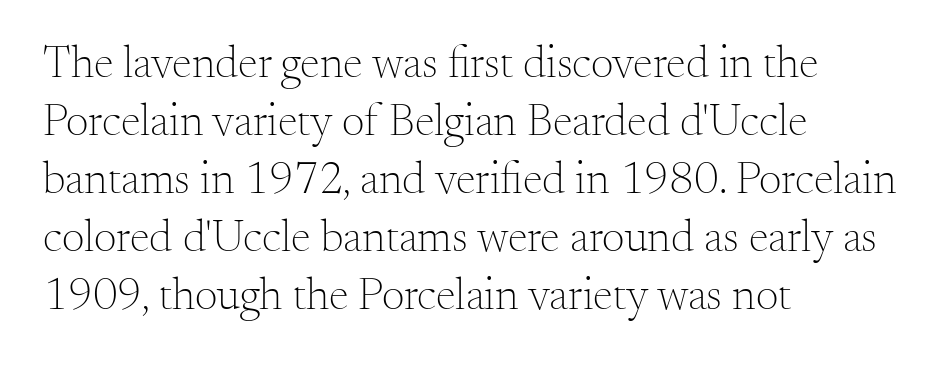
Q: Is the text bold? A: No.
Q: Is the text italic (slanted)? A: No, it is upright.
Q: Is the typeface a serif or a sans-serif typeface? A: Serif.
Q: Is the text underlined? A: No.
Q: How is the paragraph aligned? A: Left-aligned.
Q: Is the spacing between letters normal or unusually wide? A: Normal.
Q: Is the spacing between lines tight, normal or loose? A: Normal.
Q: Width (condensed, normal, or wide)? A: Normal.
Q: Stroke contrast? A: Medium.
Q: x-height? A: Small.
Q: Monospaced? A: No.
